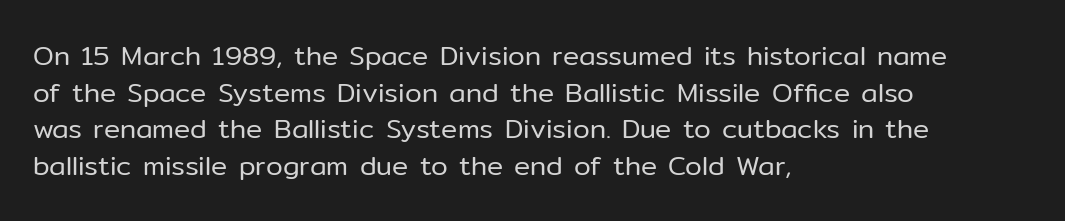
The image shows 27 px text type, upright; set left-aligned, normal line spacing (1.36x), normal letter spacing, not underlined.
